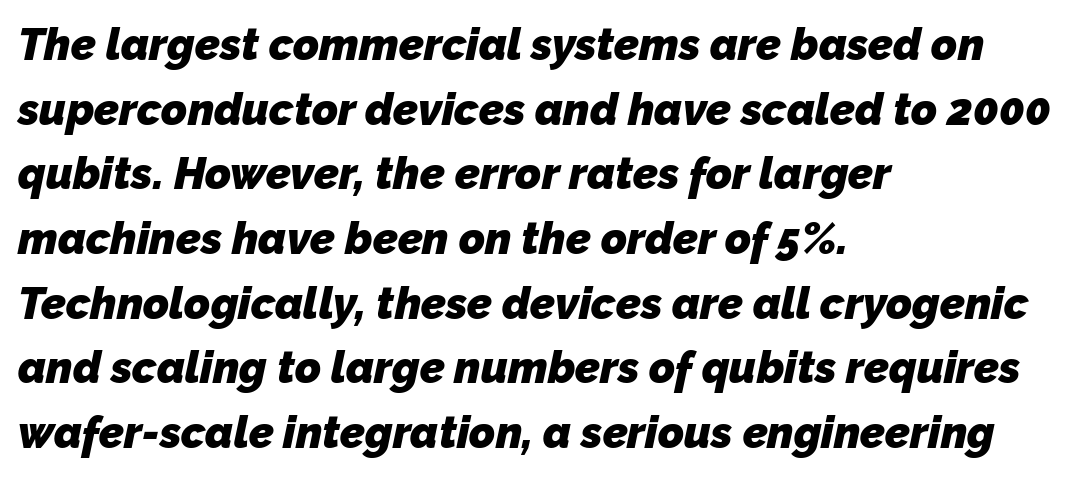
The image shows 44 px heavy sans-serif type; set left-aligned, normal line spacing (1.47x), normal letter spacing, not underlined; low stroke contrast and a medium x-height.
